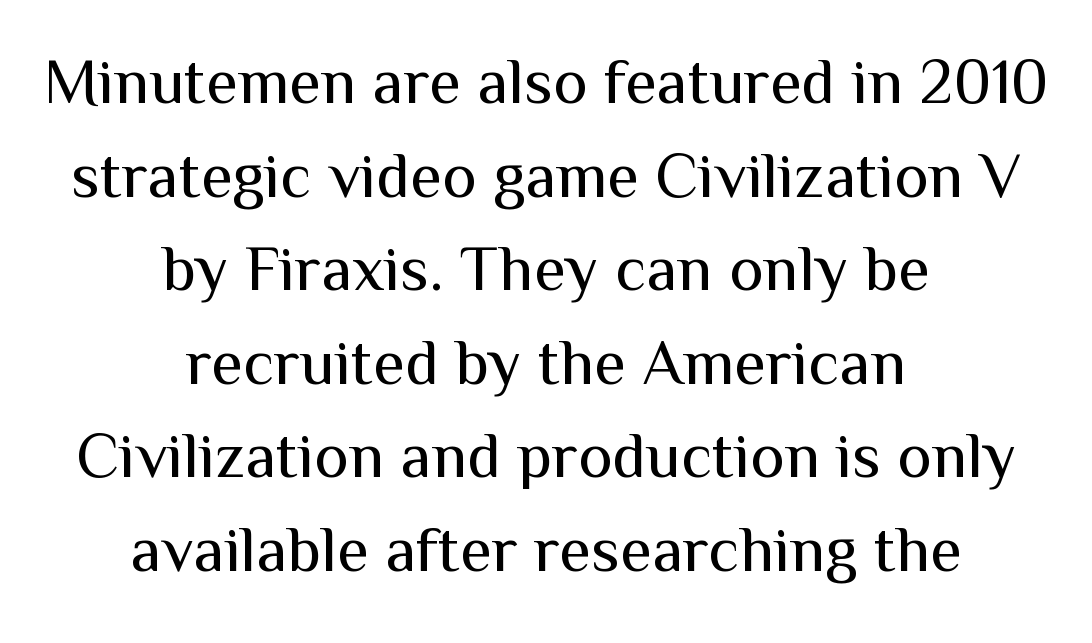
Only glyphs here, with clear space below each row. A centered setting, common on invitations and titles, is used for this passage. Regular leading. The glyphs in this specimen are sans serif. Varying glyph widths throughout — classic text-font behaviour.
